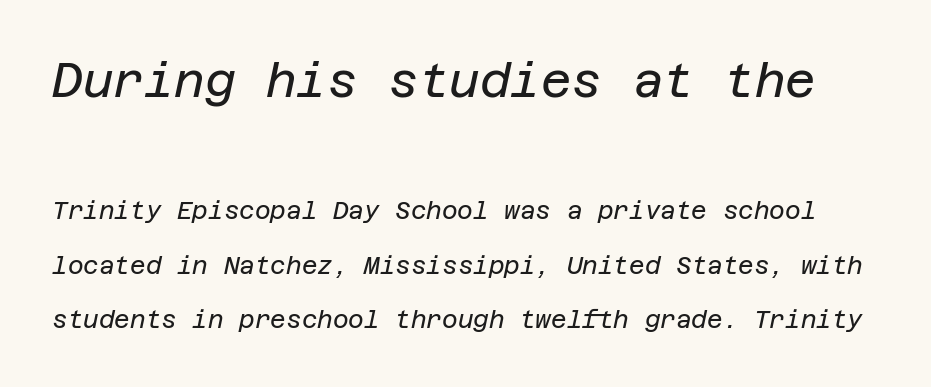
Which chunk is bigger? The first one — the top block dwarfs the bottom. Interline gaps are noticeably wide in this sample. No extra tracking has been applied to these lines. Beneath every word, the page is bare.
